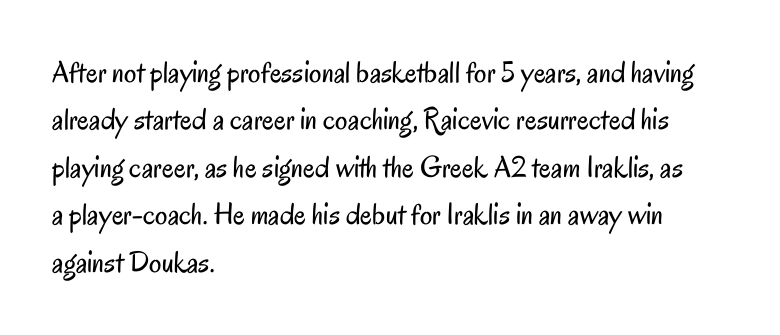
Q: Is the text bold? A: No.
Q: Is the text italic (slanted)? A: No, it is upright.
Q: Is the typeface a serif or a sans-serif typeface? A: Sans-serif.
Q: Is the text underlined? A: No.
Q: How is the paragraph aligned? A: Left-aligned.
Q: Is the spacing between letters normal or unusually wide? A: Normal.
Q: Is the spacing between lines tight, normal or loose? A: Normal.
Q: Width (condensed, normal, or wide)? A: Condensed.
Q: Stroke contrast? A: Low.
Q: x-height? A: Small.
Q: Monospaced? A: No.
